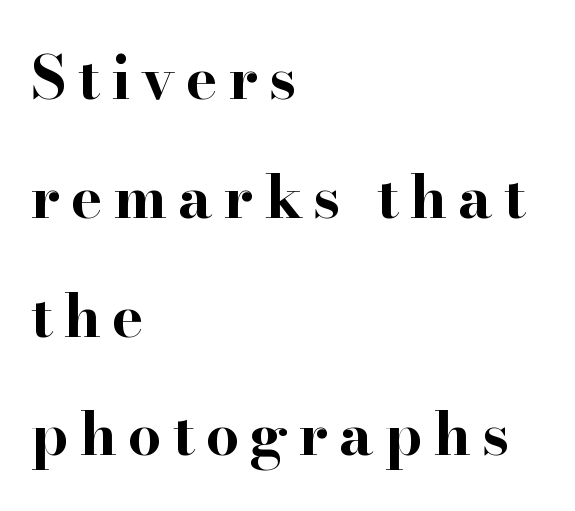
The image shows 60 px bold, wide serif type, upright; set left-aligned, loose line spacing (1.98x), not underlined; high stroke contrast and a small x-height.
